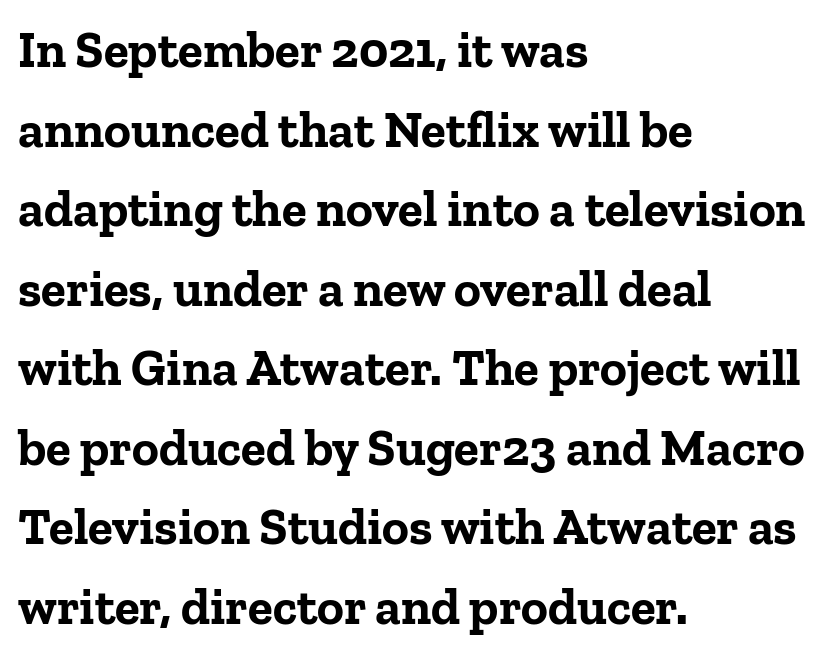
{"serif": "yes", "italic": "no", "bold": "yes", "weight": "bold", "width": "normal", "stroke_contrast": "low", "x_height": "medium", "monospaced": "no", "underline": "no", "align": "left", "line_spacing": "normal", "line_spacing_ratio": 1.56, "letter_spacing": "normal", "letter_spacing_em": 0.0, "glyph_px": 51}
